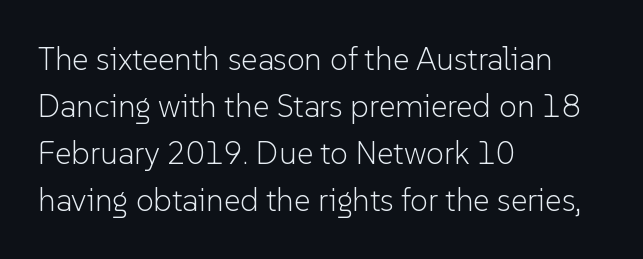
The image shows 32 px light sans-serif type, upright; set left-aligned, normal line spacing (1.47x), normal letter spacing, not underlined; low stroke contrast and a medium x-height.
